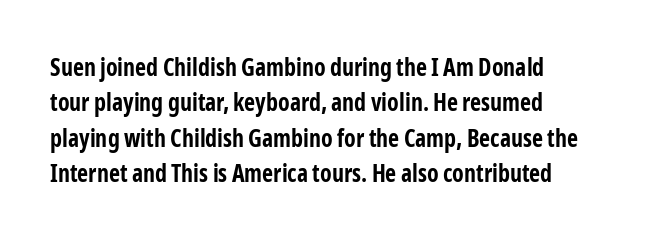
The baseline area is clear. Rendered with straight, roman letterforms. The face used here has the dense, thick strokes of a bold. One-word summary of the alignment: left.
